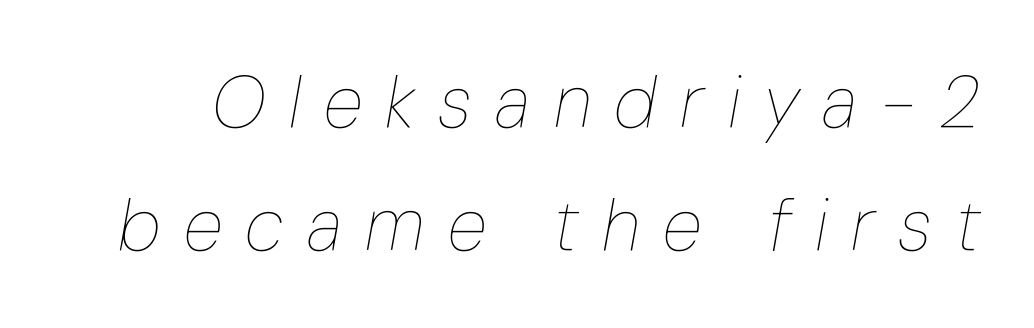
Q: Is the text bold? A: No.
Q: Is the text italic (slanted)? A: Yes, it leans right by about 10 degrees.
Q: Is the text underlined? A: No.
Q: Is the spacing between letters normal or unusually wide? A: Unusually wide.
Q: Is the spacing between lines tight, normal or loose? A: Normal.
Q: Width (condensed, normal, or wide)? A: Condensed.
Q: Stroke contrast? A: Low.
Q: x-height? A: Medium.
Q: Monospaced? A: No.
